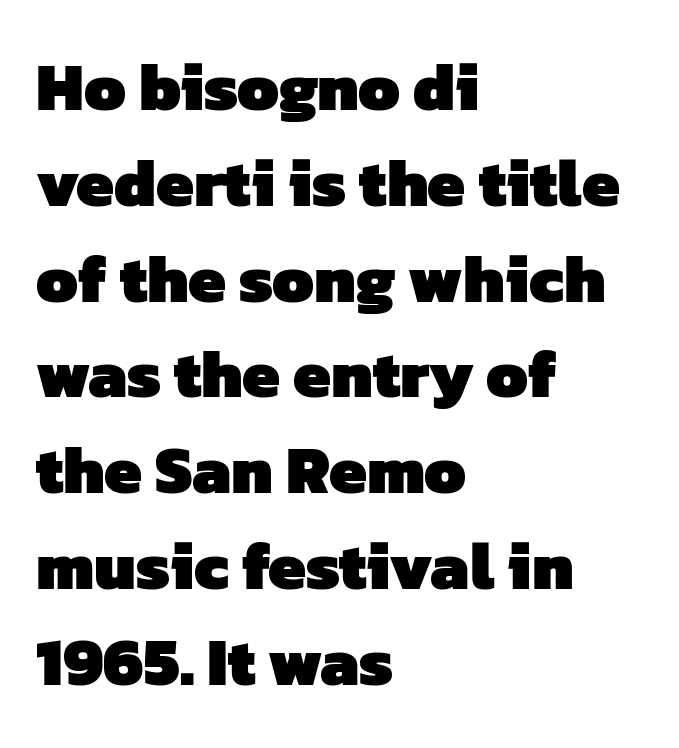
Q: Is the text bold? A: Yes.
Q: Is the typeface a serif or a sans-serif typeface? A: Sans-serif.
Q: Is the text underlined? A: No.
Q: How is the paragraph aligned? A: Left-aligned.
Q: Is the spacing between letters normal or unusually wide? A: Normal.
Q: Is the spacing between lines tight, normal or loose? A: Normal.
Q: Width (condensed, normal, or wide)? A: Normal.
Q: Stroke contrast? A: Low.
Q: x-height? A: Medium.
Q: Monospaced? A: No.
